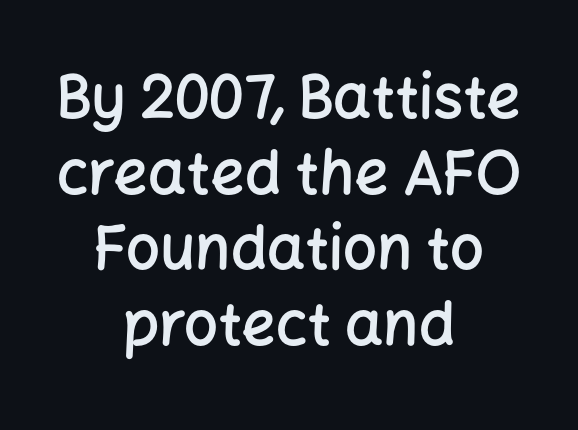
The image shows 60 px semibold sans-serif type, upright; set centered, normal line spacing (1.26x), normal letter spacing, not underlined; low stroke contrast and a medium x-height.
